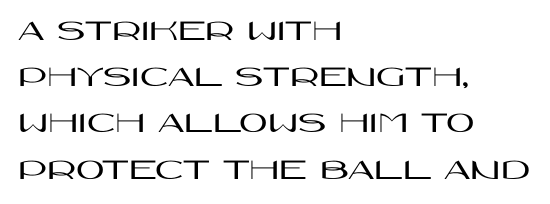
The image shows 31 px wide sans-serif type, upright; set left-aligned, normal line spacing (1.49x), normal letter spacing, not underlined; high stroke contrast and a large x-height.
